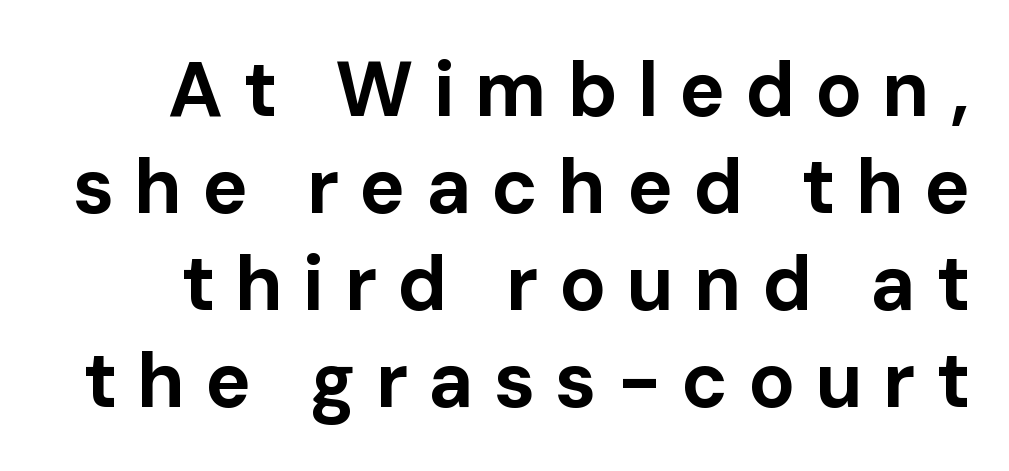
Think of a printed novel: that variable character pitch is what you see here. Substantial extra tracking has been applied to these lines. If you drew a line through each stem, it would be perfectly vertical. The space beneath each line is pristine and unruled.
